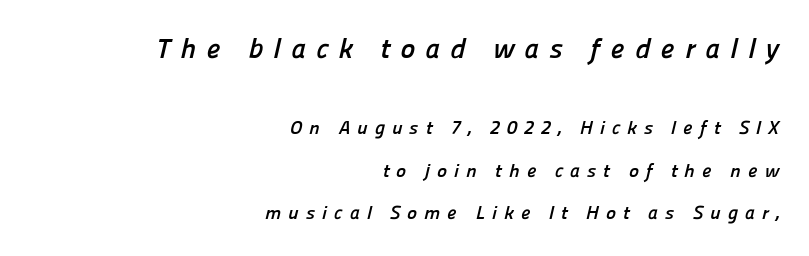
Q: Is the text bold? A: Yes.
Q: Is the typeface a serif or a sans-serif typeface? A: Sans-serif.
Q: Is the text underlined? A: No.
Q: How is the paragraph aligned? A: Right-aligned.
Q: Is the spacing between letters normal or unusually wide? A: Unusually wide.
Q: Is the spacing between lines tight, normal or loose? A: Loose.
Q: Which block of text is set in a larger size, the first (top) or the second (bottom)? A: The first (top) one.
Q: Width (condensed, normal, or wide)? A: Normal.
Q: Stroke contrast? A: Low.
Q: x-height? A: Medium.
Q: Monospaced? A: No.
